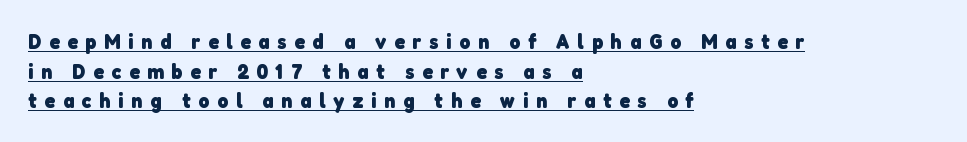
The image shows 21 px bold type; set left-aligned, normal line spacing (1.41x), unusually wide letter spacing (+0.37 em), underlined.
